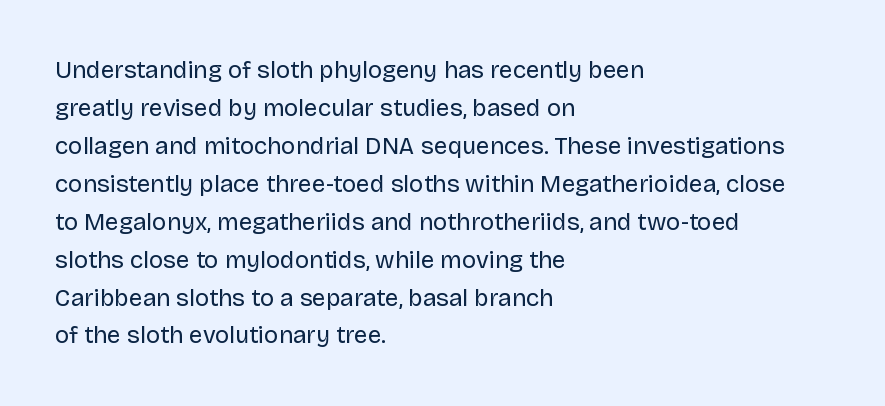
The image shows 24 px text type, upright; set left-aligned, normal line spacing (1.58x), normal letter spacing, not underlined.
